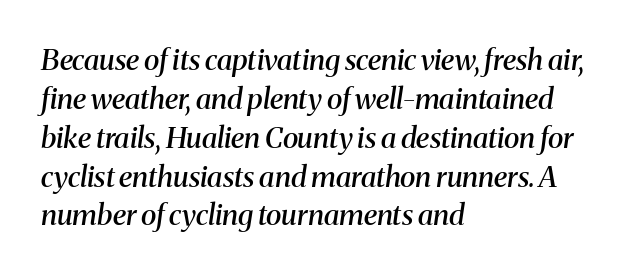
Check where the strokes stop: tiny serifs finish them off. Slant detected: the letters are inclined. Short and long lines alike share a common starting point at left. Descender tails drop into unmarked territory. Semibold letterforms, between regular and bold.
